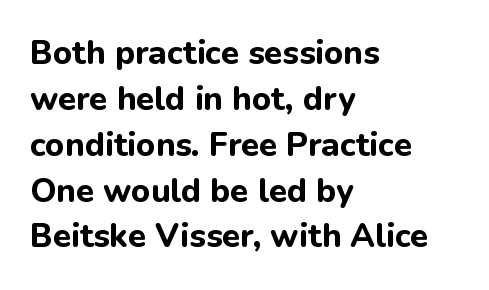
Q: Is the text bold? A: Yes.
Q: Is the text italic (slanted)? A: No, it is upright.
Q: Is the typeface a serif or a sans-serif typeface? A: Sans-serif.
Q: Is the text underlined? A: No.
Q: How is the paragraph aligned? A: Left-aligned.
Q: Is the spacing between letters normal or unusually wide? A: Normal.
Q: Is the spacing between lines tight, normal or loose? A: Normal.
Q: Width (condensed, normal, or wide)? A: Normal.
Q: Stroke contrast? A: Low.
Q: x-height? A: Medium.
Q: Monospaced? A: No.
